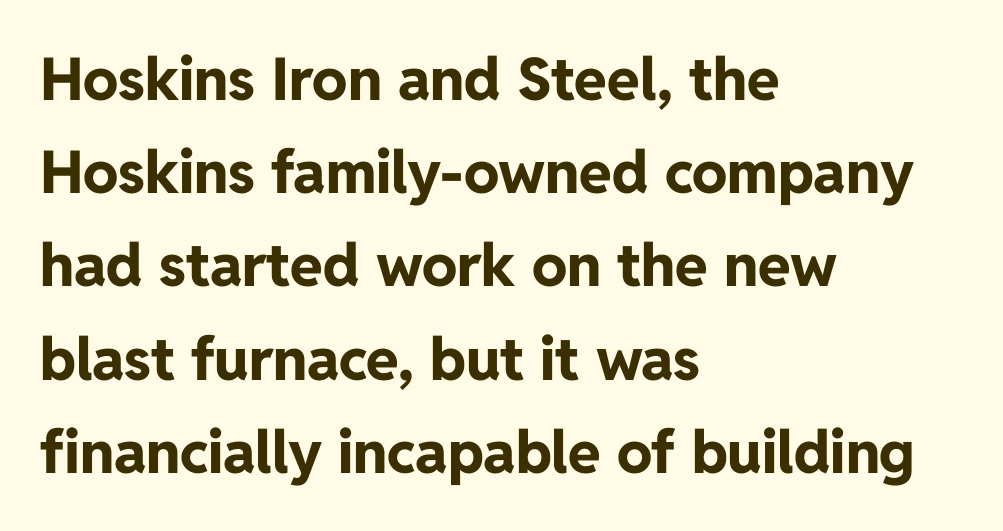
{"serif": "no", "italic": "no", "bold": "yes", "weight": "bold", "width": "normal", "stroke_contrast": "low", "x_height": "medium", "monospaced": "no", "underline": "no", "align": "left", "line_spacing": "normal", "line_spacing_ratio": 1.58, "letter_spacing": "normal", "letter_spacing_em": 0.0, "glyph_px": 59}
